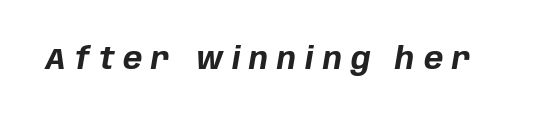
These lines have a slow, spaced-out rhythm from letter to letter. When letters slant like this, we call the style italic. These words are printed bold, with thick strokes throughout. Unmarked baselines from the first word to the last. Varying glyph widths throughout — classic text-font behaviour.
